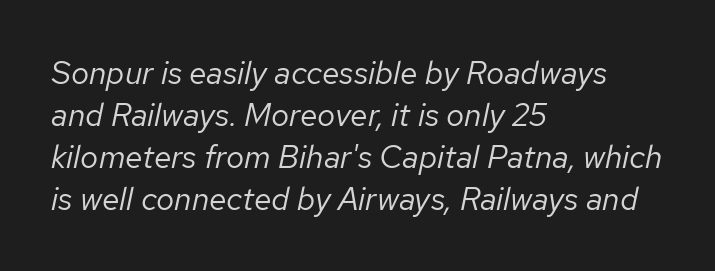
The image shows 32 px regular-weight type, italic (leaning right); set left-aligned, normal line spacing (1.31x), normal letter spacing, not underlined; low stroke contrast and a medium x-height.
